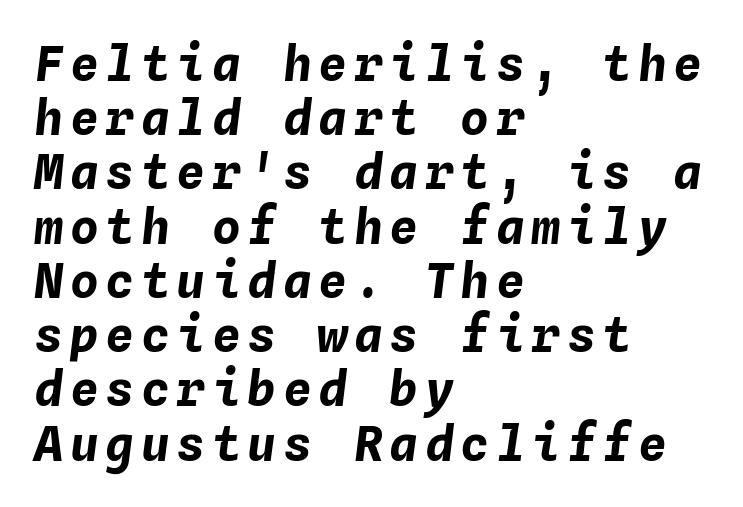
Q: Is the text bold? A: Yes.
Q: Is the text italic (slanted)? A: Yes, it leans right by about 4 degrees.
Q: Is the text underlined? A: No.
Q: How is the paragraph aligned? A: Left-aligned.
Q: Is the spacing between lines tight, normal or loose? A: Tight.
Q: Width (condensed, normal, or wide)? A: Normal.
Q: Stroke contrast? A: Low.
Q: x-height? A: Medium.
Q: Monospaced? A: Yes.
